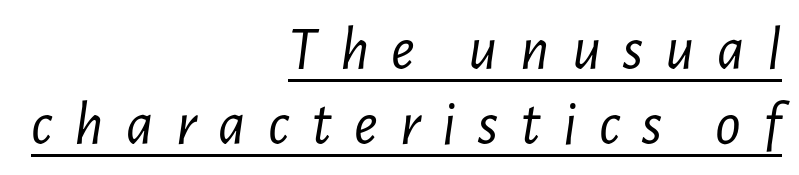
{"italic": "yes", "lean": "right", "slant_degrees": 7, "bold": "no", "weight": "light", "width": "condensed", "stroke_contrast": "low", "x_height": "medium", "monospaced": "no", "underline": "yes", "align": "right", "line_spacing_ratio": 1.19, "letter_spacing": "wide", "letter_spacing_em": 0.35, "glyph_px": 63}
